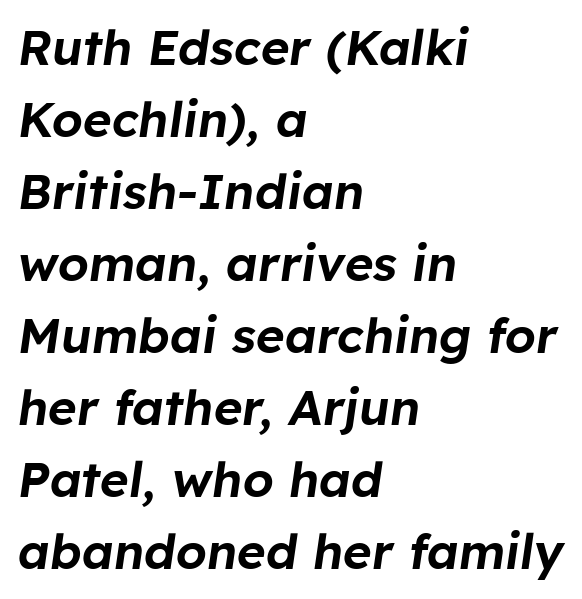
{"italic": "yes", "lean": "right", "slant_degrees": 8, "width": "normal", "stroke_contrast": "low", "x_height": "medium", "monospaced": "no", "underline": "no", "align": "left", "line_spacing": "normal", "line_spacing_ratio": 1.47, "letter_spacing": "normal", "letter_spacing_em": 0.0, "glyph_px": 49}
